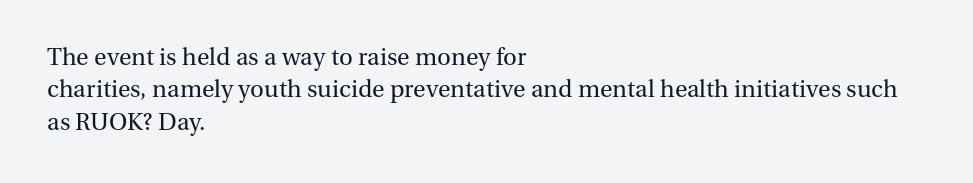
The typesetter chose a ragged-right arrangement here. In terms of letterspacing, this is plain default setting. Descenders hang freely into open space. A typesetter would call this leading conventional body-copy spacing. Stems and bowls with no extra thickness — not bold.
